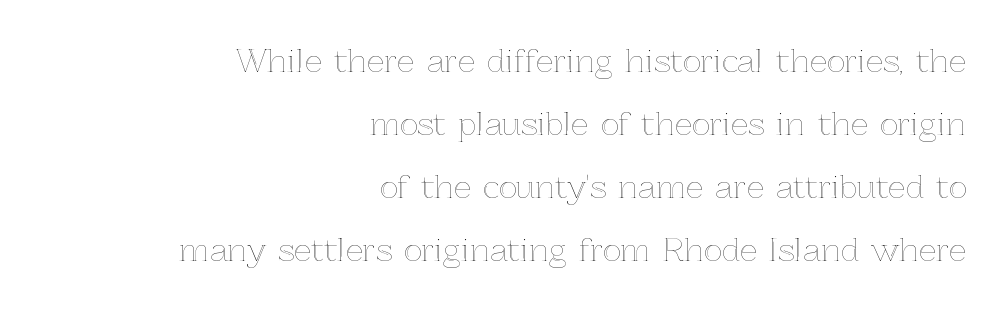
These lines are set flush right with a ragged left edge. You can tell it's not italic because the verticals are truly vertical. Observe the ordinary spacing: letters are neighbours, not strangers. Character widths vary here, with narrow letters taking less room than wide ones.
